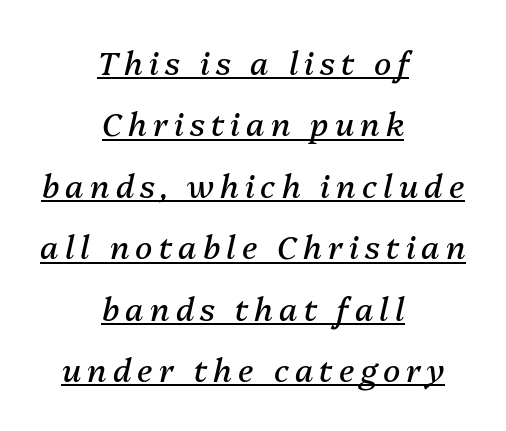
The image shows 32 px regular-weight type, italic (leaning right); set centered, loose line spacing (1.92x), underlined; medium stroke contrast and a medium x-height.
